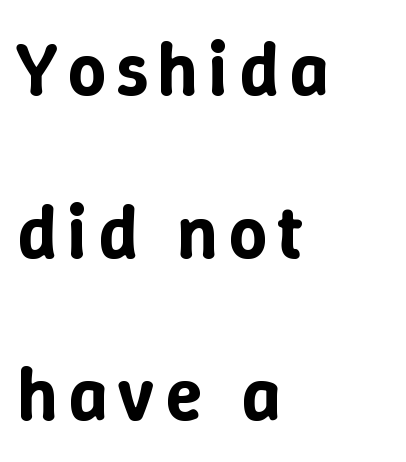
{"italic": "no", "width": "normal", "stroke_contrast": "low", "x_height": "medium", "monospaced": "no", "underline": "no", "align": "left", "line_spacing": "loose", "line_spacing_ratio": 2.14, "glyph_px": 76}
